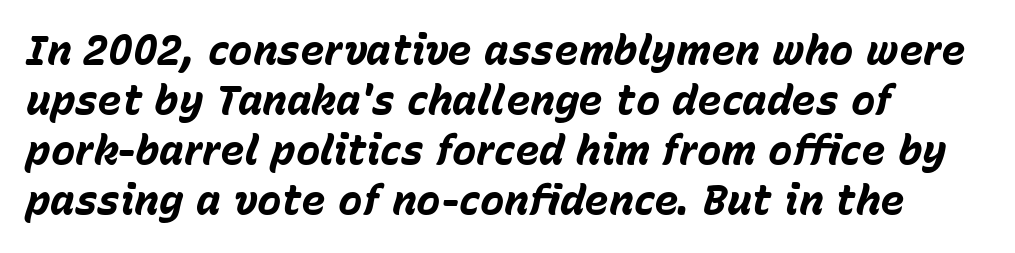
The image shows 41 px bold type, italic (leaning right); set left-aligned, line spacing 1.22x, normal letter spacing, not underlined; low stroke contrast and a medium x-height.
